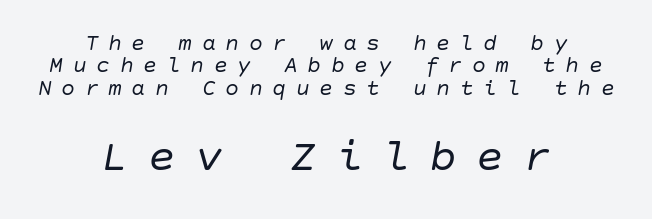
The passage shown has open, widely tracked lettering throughout. The paragraph shown floats in the horizontal middle. Has an underline been added? It has not. Stroke mass is kept to a normal reading level or below. Style check: oblique.
